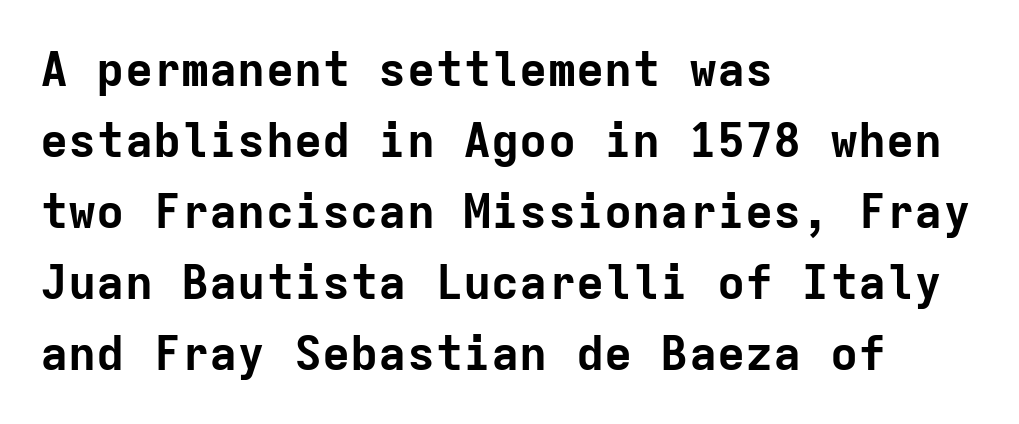
Q: Is the text bold? A: Yes.
Q: Is the text italic (slanted)? A: No, it is upright.
Q: Is the typeface a serif or a sans-serif typeface? A: Sans-serif.
Q: Is the text underlined? A: No.
Q: How is the paragraph aligned? A: Left-aligned.
Q: Is the spacing between letters normal or unusually wide? A: Normal.
Q: Is the spacing between lines tight, normal or loose? A: Normal.
Q: Width (condensed, normal, or wide)? A: Normal.
Q: Stroke contrast? A: Low.
Q: x-height? A: Medium.
Q: Monospaced? A: Yes.
